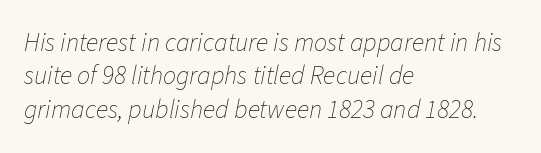
Q: Is the text bold? A: No.
Q: Is the text italic (slanted)? A: Yes, it leans right by about 11 degrees.
Q: Is the text underlined? A: No.
Q: How is the paragraph aligned? A: Left-aligned.
Q: Is the spacing between letters normal or unusually wide? A: Normal.
Q: Is the spacing between lines tight, normal or loose? A: Normal.
